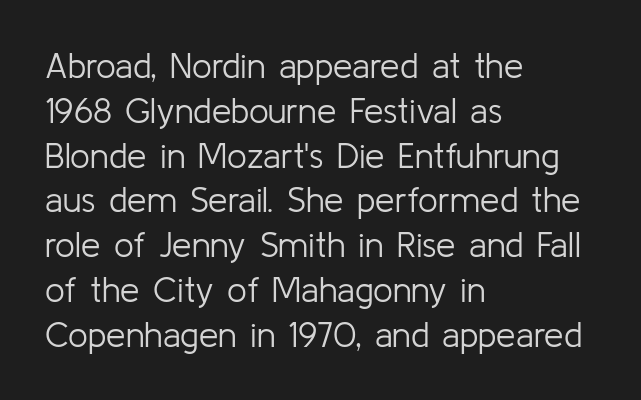
The image shows 35 px light sans-serif type, upright; set left-aligned, normal line spacing (1.28x), normal letter spacing, not underlined; low stroke contrast and a medium x-height.
